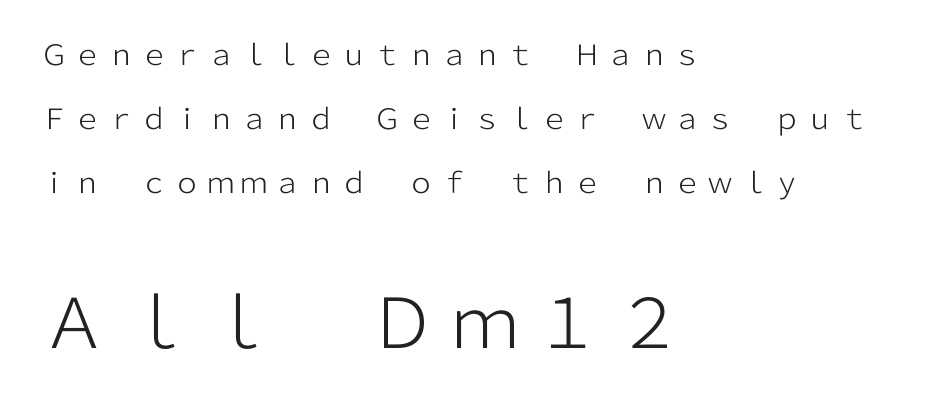
{"serif": "no", "italic": "no", "bold": "no", "weight": "light", "width": "normal", "stroke_contrast": "low", "x_height": "medium", "monospaced": "no", "underline": "no", "align": "left", "line_spacing": "loose", "line_spacing_ratio": 2.28, "larger_block": "second", "size_ratio": 2.46, "glyph_px": 69}
